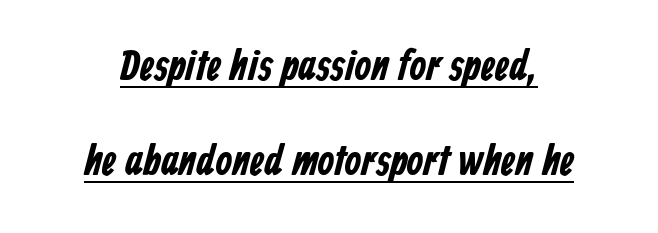
Q: Is the text bold? A: Yes.
Q: Is the typeface a serif or a sans-serif typeface? A: Sans-serif.
Q: Is the text underlined? A: Yes.
Q: Is the spacing between letters normal or unusually wide? A: Normal.
Q: Is the spacing between lines tight, normal or loose? A: Loose.
Q: Width (condensed, normal, or wide)? A: Condensed.
Q: Stroke contrast? A: Low.
Q: x-height? A: Medium.
Q: Monospaced? A: No.
